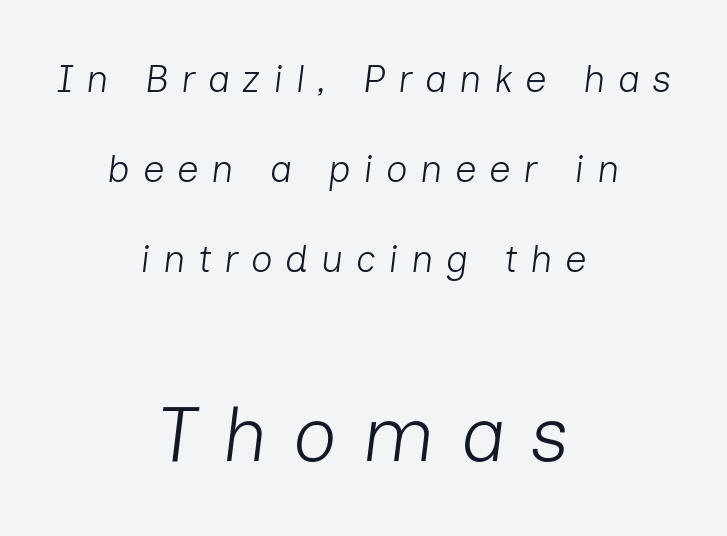
It's the slanting kind of type. The font sits on the lighter half of the weight spectrum, regular included. A typesetter would call this proportional, since set widths differ per character. Display-style spreading of the glyphs; the letterfit is very open.
